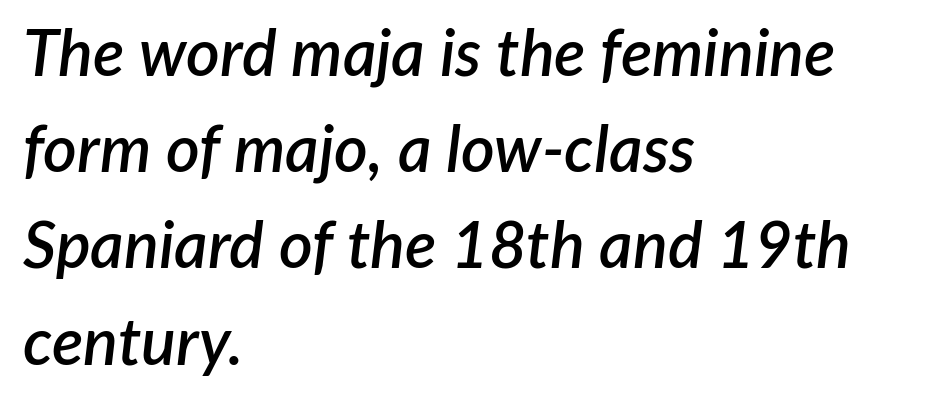
The image shows 65 px semibold type, italic (leaning right); set left-aligned, normal line spacing (1.48x), normal letter spacing, not underlined; low stroke contrast and a medium x-height.
